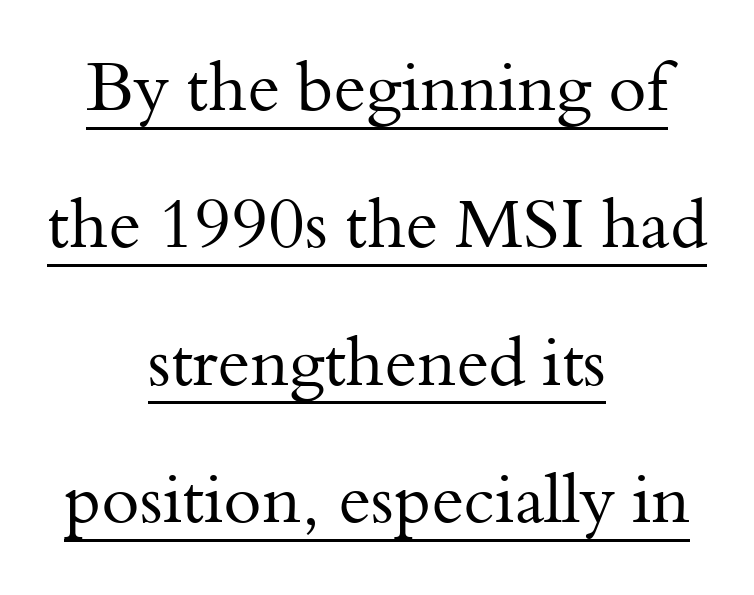
{"serif": "yes", "italic": "no", "bold": "no", "weight": "regular", "width": "normal", "stroke_contrast": "medium", "x_height": "small", "monospaced": "no", "underline": "yes", "align": "center", "line_spacing": "loose", "line_spacing_ratio": 1.99, "letter_spacing": "normal", "letter_spacing_em": 0.0, "glyph_px": 69}
